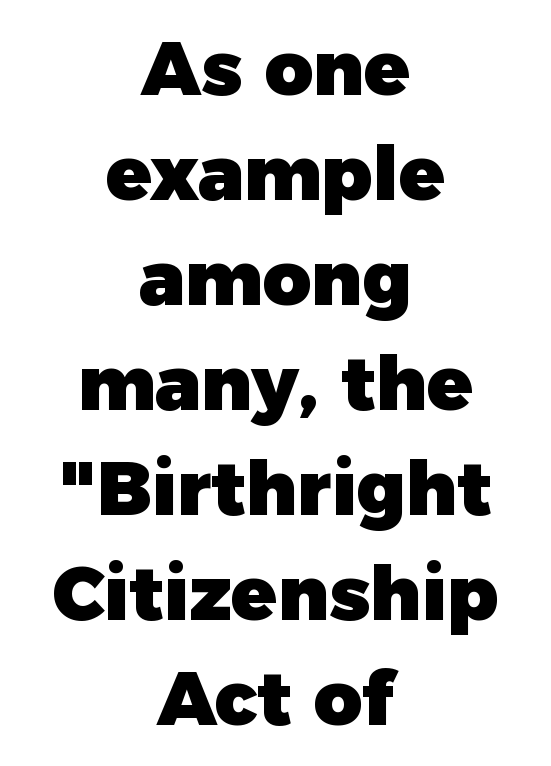
The image shows 75 px heavy sans-serif type, upright; set centered, normal line spacing (1.4x), normal letter spacing, not underlined; low stroke contrast and a medium x-height.
